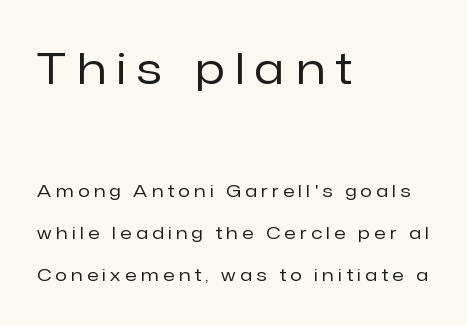
The image shows 43 px regular-weight sans-serif type, upright; set left-aligned, loose line spacing (2.48x), unusually wide letter spacing (+0.27 em), not underlined; the first (top) block is 2.53x larger; low stroke contrast and a medium x-height.
